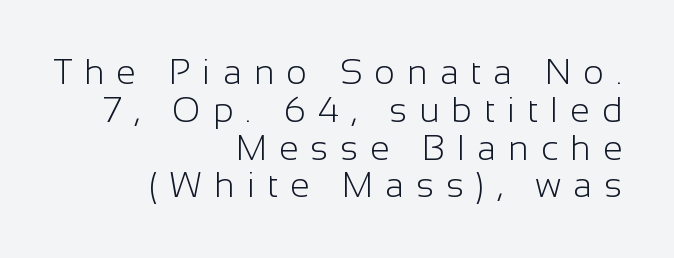
The image shows 35 px light sans-serif type, upright; set right-aligned, tight line spacing (1.08x), unusually wide letter spacing (+0.35 em), not underlined; low stroke contrast and a medium x-height.
